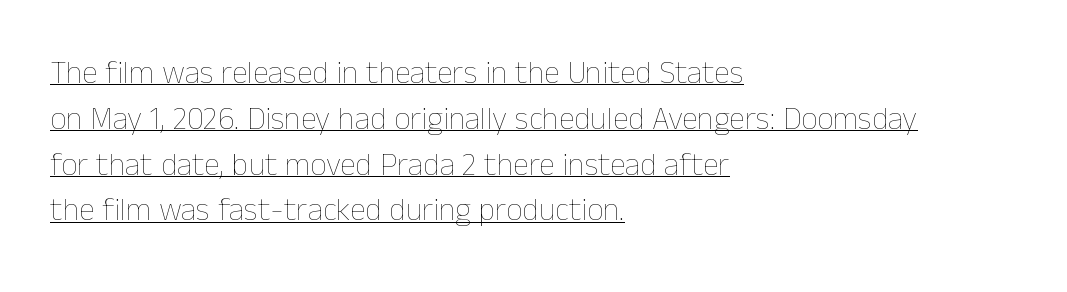
If you drew a ruler down the left edge, every line would touch it. The face used here is proportionally spaced, like ordinary book or web type. The space between consecutive lines is moderate. The type sits square on the baseline with zero lean.
